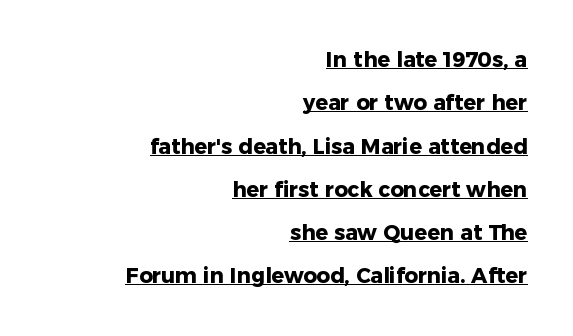
Q: Is the text bold? A: Yes.
Q: Is the text italic (slanted)? A: No, it is upright.
Q: Is the text underlined? A: Yes.
Q: How is the paragraph aligned? A: Right-aligned.
Q: Is the spacing between letters normal or unusually wide? A: Normal.
Q: Is the spacing between lines tight, normal or loose? A: Loose.
